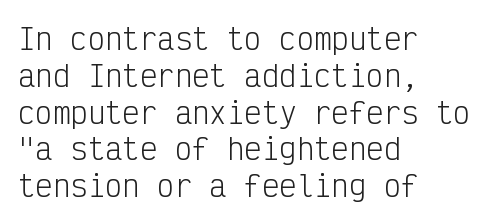
{"serif": "no", "italic": "no", "bold": "no", "weight": "light", "width": "condensed", "stroke_contrast": "low", "x_height": "medium", "monospaced": "yes", "underline": "no", "align": "left", "line_spacing": "normal", "line_spacing_ratio": 1.27, "letter_spacing": "normal", "letter_spacing_em": 0.0, "glyph_px": 29}
